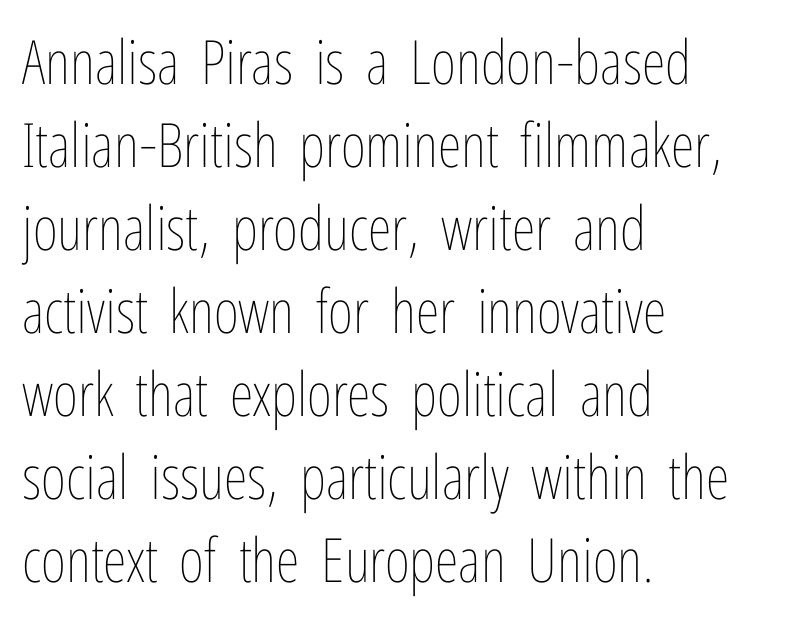
The image shows 61 px thin, condensed type, upright; set left-aligned, normal line spacing (1.36x), normal letter spacing, not underlined; low stroke contrast and a medium x-height.
